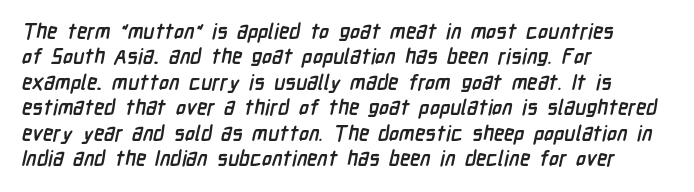
{"bold": "yes", "underline": "no", "align": "left", "line_spacing_ratio": 1.21, "letter_spacing": "normal", "letter_spacing_em": 0.0, "glyph_px": 21}
